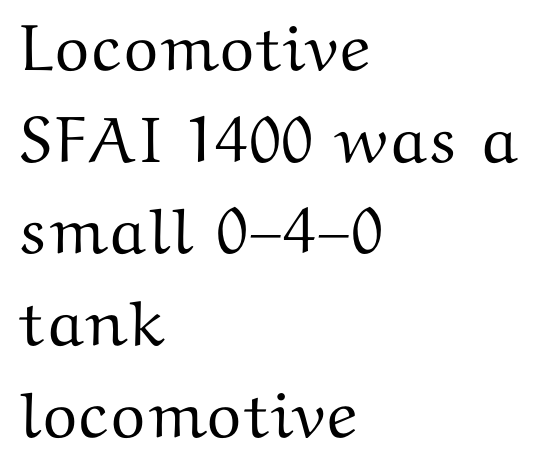
Plain, unruled lines of type. Reading down the block, your eye returns to a fixed left position each line. A normal amount of white space separates one row of letters from the next. Tall strokes in this sample are plumb rather than angled.
